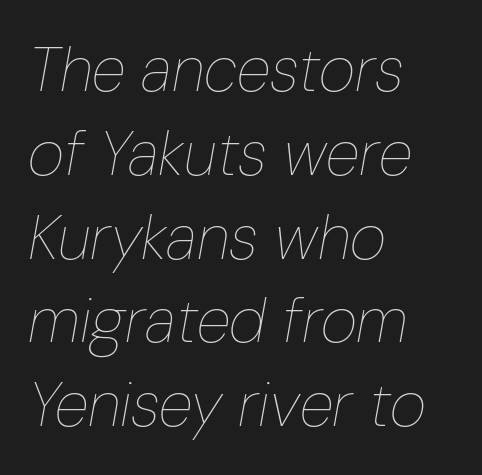
Each line starts at the same left margin while the right side varies. Honestly, the row spacing looks completely unremarkable. The lettering tilts uniformly, giving the passage an italic look. A typesetter would call this proportional, since set widths differ per character. Underline: absent.
